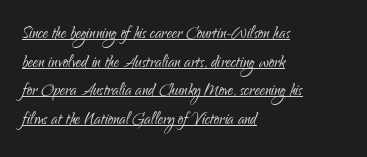
Q: Is the text bold? A: No.
Q: Is the text italic (slanted)? A: Yes.
Q: Is the text underlined? A: Yes.
Q: How is the paragraph aligned? A: Left-aligned.
Q: Is the spacing between letters normal or unusually wide? A: Normal.
Q: Is the spacing between lines tight, normal or loose? A: Normal.
